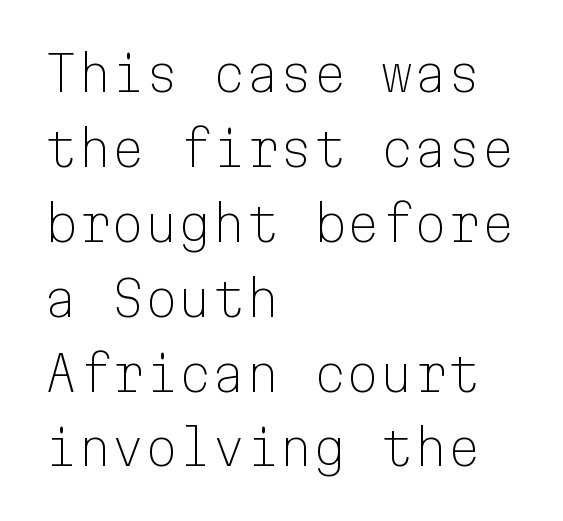
The image shows 48 px light sans-serif type, upright, monospaced; set left-aligned, normal line spacing (1.56x), normal letter spacing, not underlined; low stroke contrast and a medium x-height.
